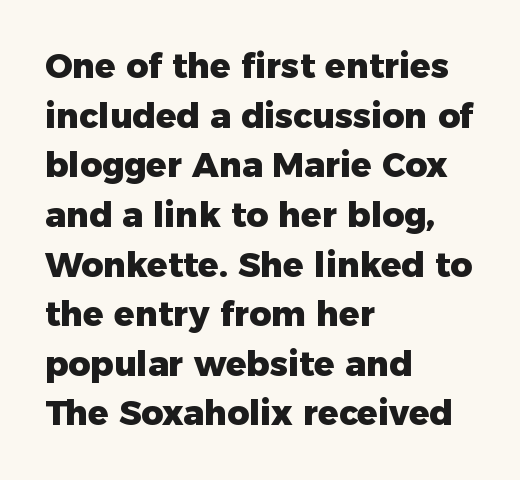
{"serif": "no", "italic": "no", "bold": "yes", "weight": "heavy", "width": "normal", "stroke_contrast": "low", "x_height": "medium", "monospaced": "no", "underline": "no", "align": "left", "line_spacing": "normal", "line_spacing_ratio": 1.46, "letter_spacing": "normal", "letter_spacing_em": 0.0, "glyph_px": 34}
